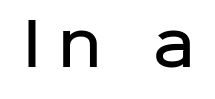
Honestly, there is no underline to notice here at all. Each letter keeps its own natural width here, so spacing adapts to shape. Is this a sans? Yes — the strokes have no serifs. Tracking value appears strongly positive — letters spread wide.
